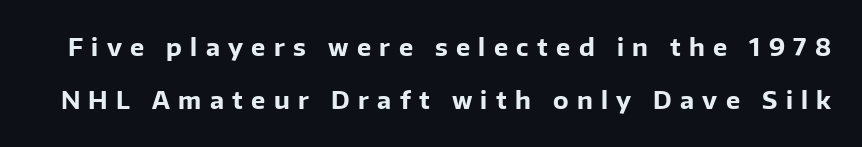
{"italic": "no", "bold": "yes", "underline": "no", "line_spacing": "loose", "line_spacing_ratio": 2.22, "letter_spacing": "wide", "letter_spacing_em": 0.35, "glyph_px": 24}
